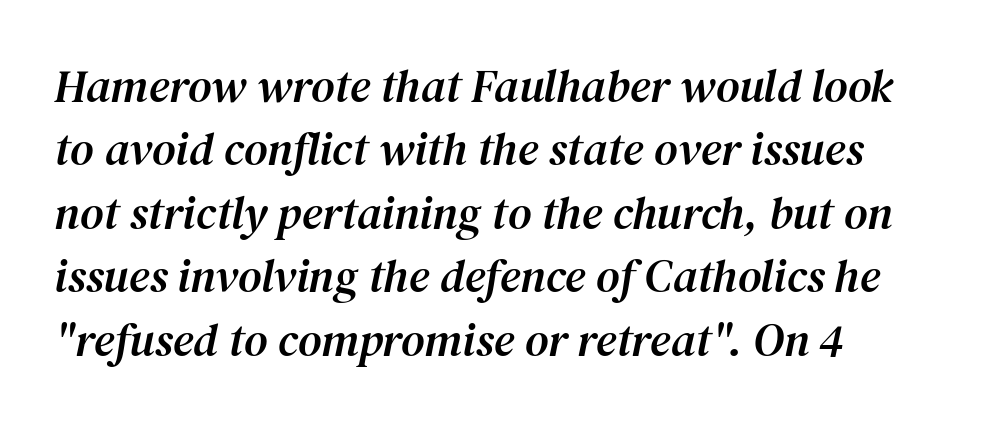
{"serif": "yes", "italic": "yes", "lean": "right", "slant_degrees": 12, "width": "normal", "stroke_contrast": "medium", "x_height": "medium", "monospaced": "no", "underline": "no", "line_spacing": "normal", "line_spacing_ratio": 1.38, "letter_spacing": "normal", "letter_spacing_em": 0.0, "glyph_px": 46}
